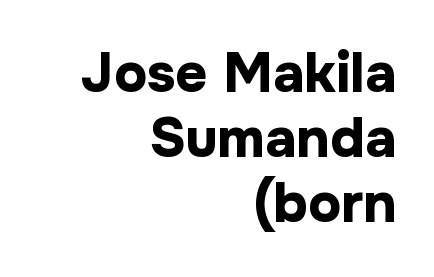
The image shows 55 px bold sans-serif type, upright; set right-aligned, line spacing 1.18x, normal letter spacing, not underlined; low stroke contrast and a medium x-height.
